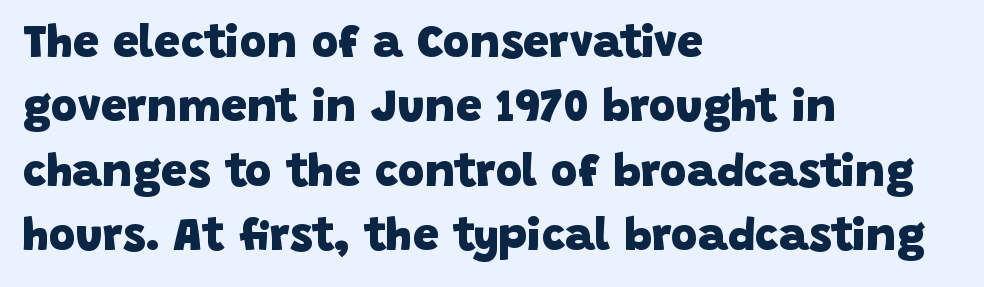
{"serif": "no", "bold": "yes", "weight": "heavy", "width": "normal", "stroke_contrast": "low", "x_height": "large", "monospaced": "no", "underline": "no", "align": "left", "line_spacing": "normal", "line_spacing_ratio": 1.4, "letter_spacing": "normal", "letter_spacing_em": 0.0, "glyph_px": 46}
